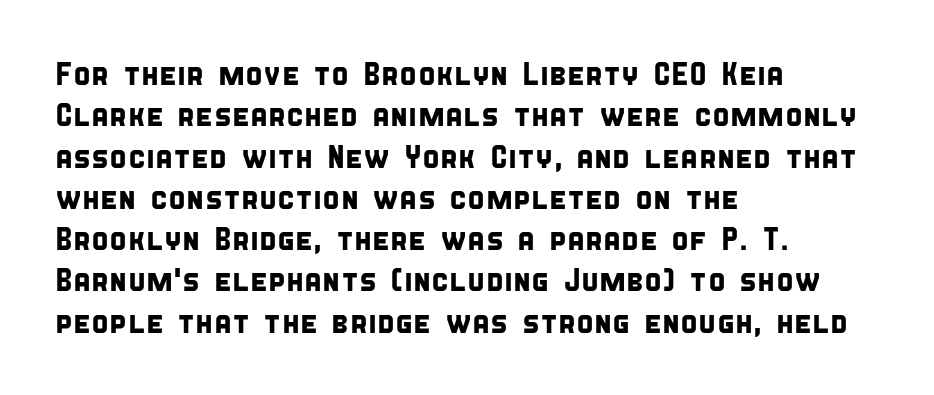
The image shows 32 px condensed sans-serif type; set left-aligned, normal line spacing (1.29x), normal letter spacing, not underlined; low stroke contrast and a large x-height.
